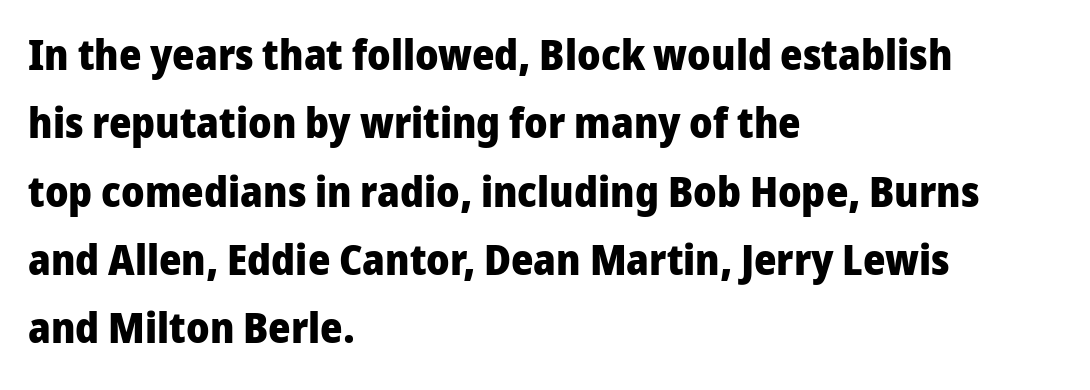
The image shows 43 px heavy sans-serif type, upright; set left-aligned, normal line spacing (1.59x), normal letter spacing, not underlined; low stroke contrast and a medium x-height.
